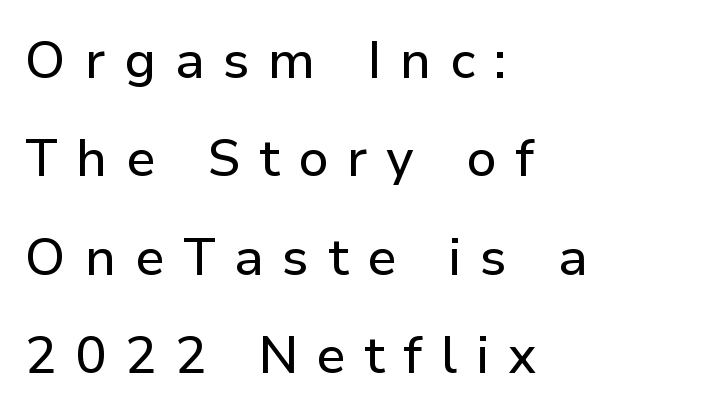
{"serif": "no", "italic": "no", "width": "normal", "stroke_contrast": "low", "x_height": "medium", "monospaced": "no", "underline": "no", "align": "left", "line_spacing_ratio": 1.89, "letter_spacing": "wide", "letter_spacing_em": 0.36, "glyph_px": 52}
